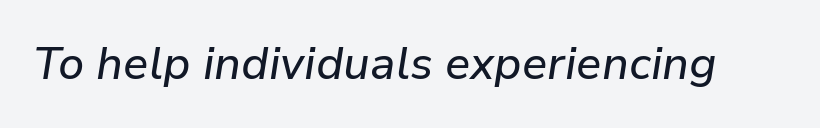
{"italic": "yes", "lean": "right", "slant_degrees": 9, "width": "normal", "stroke_contrast": "low", "x_height": "medium", "monospaced": "no", "underline": "no", "letter_spacing": "normal", "letter_spacing_em": 0.0, "glyph_px": 45}
